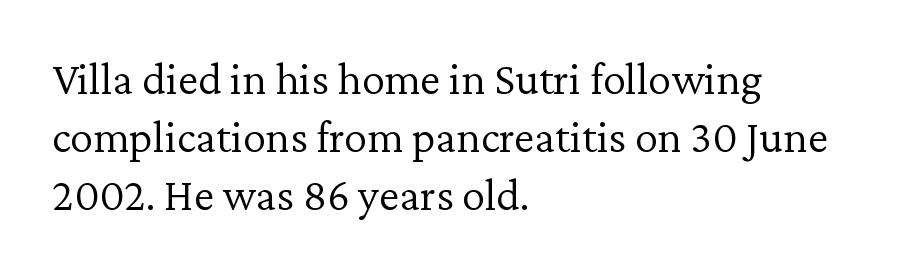
This sample uses an upright cut, with every glyph sitting square on the baseline. Letter spacing: default. Each letter keeps its own natural width here, so spacing adapts to shape. Check where the strokes stop: tiny serifs finish them off. Nobody drew a line under any word here. This sample keeps an unexceptional amount of space between lines.
